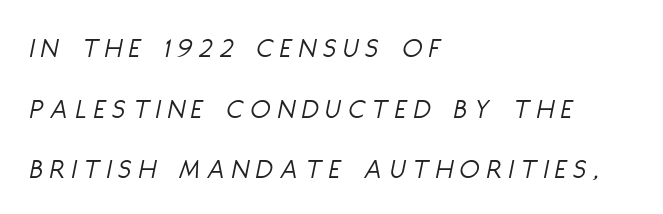
Horizontal bands of white between lines are thick stripes. Weight: regular or lighter. The rendering applies a slant to the glyphs. The passage shown is typed in a proportional face where columns would drift. Line beginnings align vertically; line endings do not.
